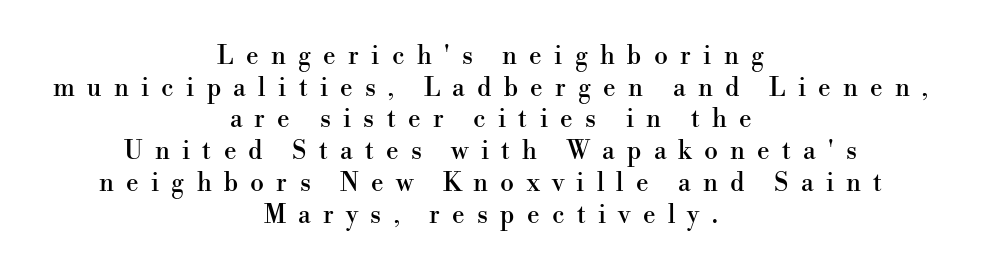
The compositor balanced each line on the midline. This is the regular roman posture of the typeface. A typesetter would call this leading conventional body-copy spacing. What stands out about the letter spacing? Its width — letters are far apart.
